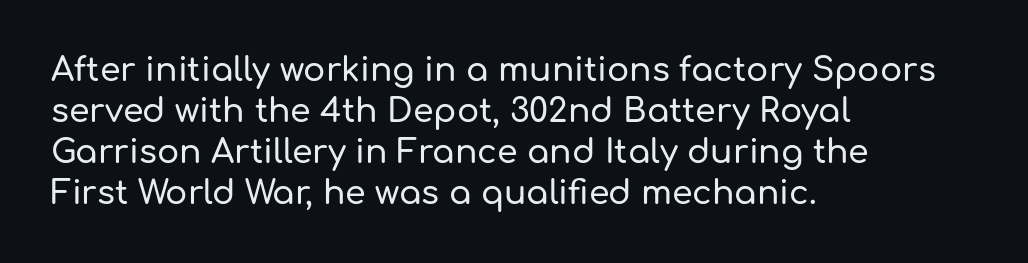
The glyphs in this specimen are sans serif. A typesetter would call this proportional, since set widths differ per character. Every character sits straight up, as roman type does. A student would call this left alignment; a typographer would say flush left, rag right.
